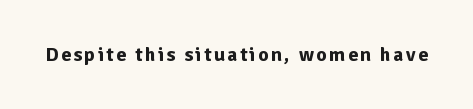
The type sits square on the baseline with zero lean. Lines of text with bare space underneath. Does the weight exceed regular? Yes, all the way to bold.
